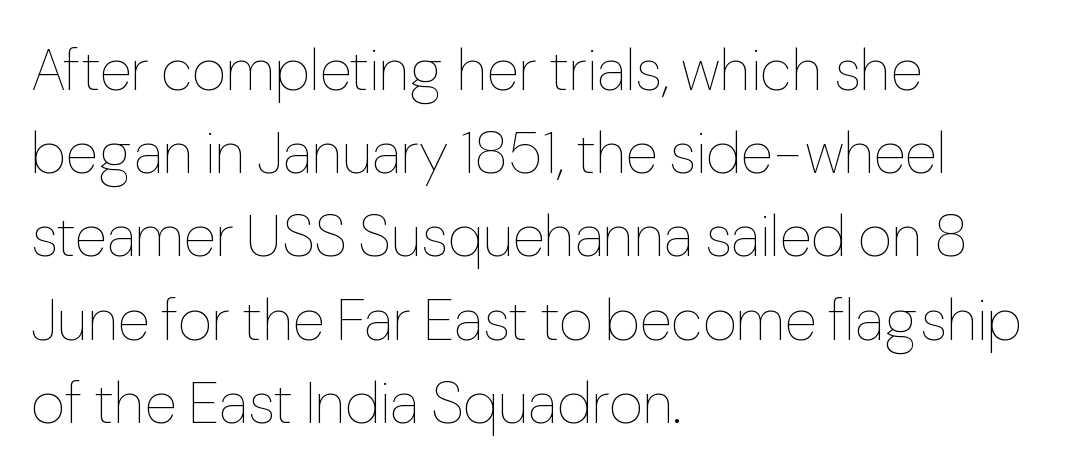
Q: Is the text bold? A: No.
Q: Is the text italic (slanted)? A: No, it is upright.
Q: Is the text underlined? A: No.
Q: How is the paragraph aligned? A: Left-aligned.
Q: Is the spacing between letters normal or unusually wide? A: Normal.
Q: Is the spacing between lines tight, normal or loose? A: Normal.
Q: Width (condensed, normal, or wide)? A: Normal.
Q: Stroke contrast? A: Low.
Q: x-height? A: Medium.
Q: Monospaced? A: No.
